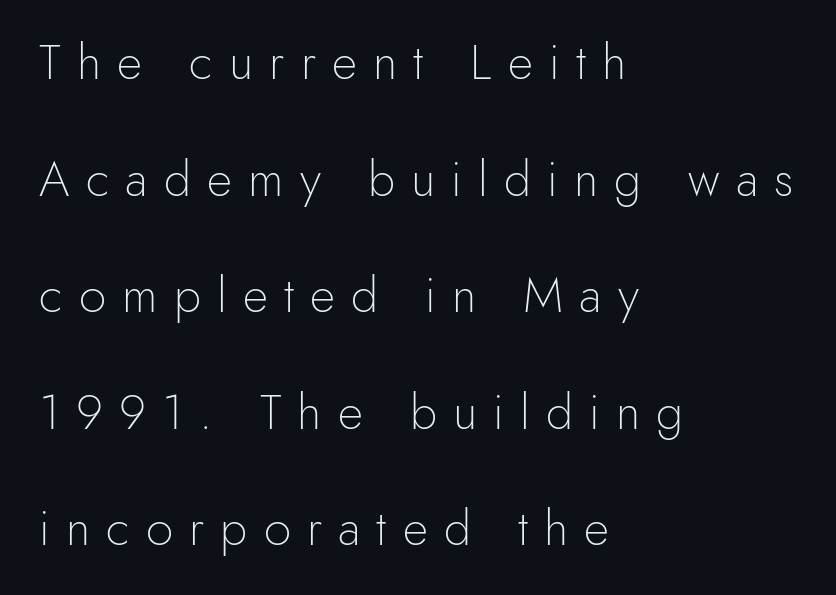
This is the regular roman posture of the typeface. Nothing heavy about these letters — not bold at all. Interline gaps are noticeably wide in this sample. The words here are not underlined. Spacing verdict: proportional, widths tailored to each character.
